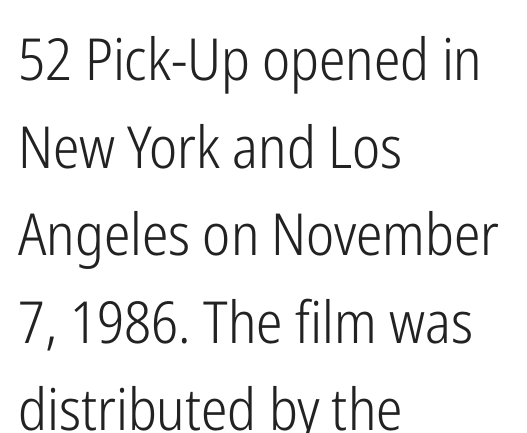
Caption: standard tracking, unaltered. Think standard paragraph weight, or any step lighter than that. One glance says typical: line gaps are just what's usual. Do the letters lean? They stand straight.
